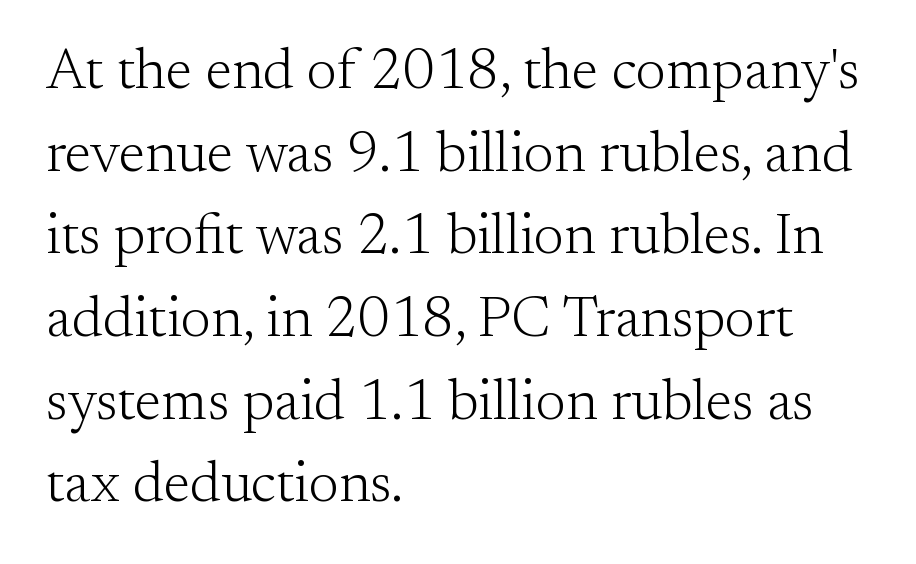
{"serif": "yes", "italic": "no", "bold": "no", "weight": "light", "width": "normal", "stroke_contrast": "medium", "x_height": "small", "monospaced": "no", "underline": "no", "align": "left", "line_spacing": "normal", "line_spacing_ratio": 1.45, "letter_spacing": "normal", "letter_spacing_em": 0.0, "glyph_px": 57}
